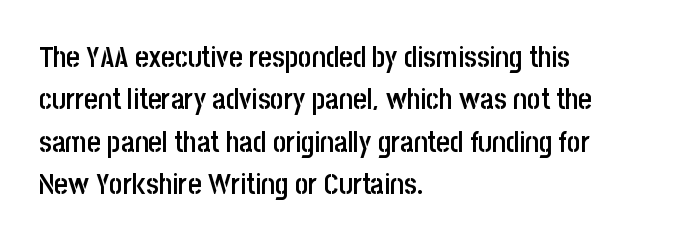
Notice how descenders clear the ascenders below comfortably — that's standard leading. You could call the tracking neutral — neither tight nor loose. The foot of each line stays bare and open. This sample is left-justified, so line endings fall wherever the words run out. The typography opts for an upright posture over an oblique one. Summary of weight: moderately heavy, a semibold.
